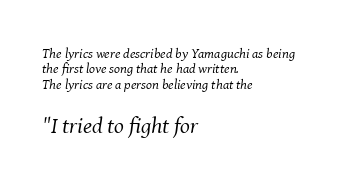
The specimen omits any rule beneath the text block's lines. These lines keep a tight, regular rhythm from letter to letter. The passage shown is not bold in any degree. Line beginnings align vertically; line endings do not. The more generous point size was reserved for the lower chunk.
